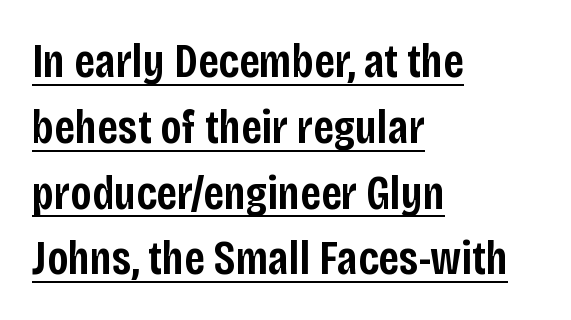
The image shows 48 px semibold, condensed sans-serif type, upright; set left-aligned, normal line spacing (1.37x), normal letter spacing, underlined; low stroke contrast and a large x-height.
